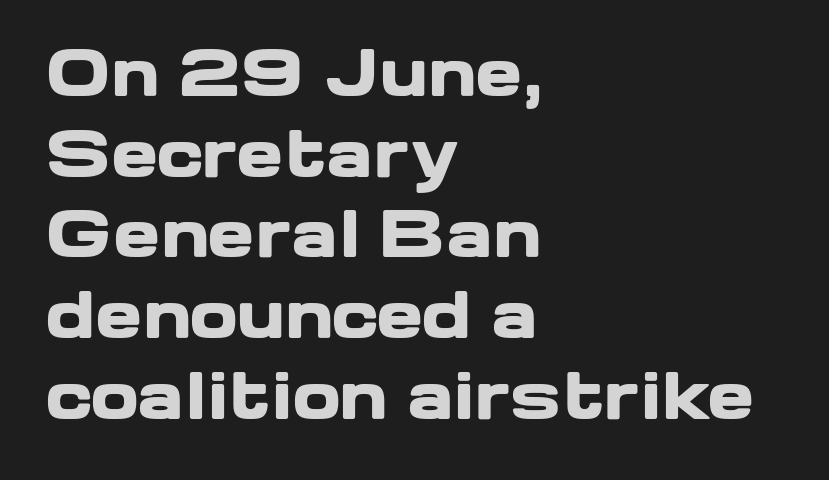
The image shows 63 px heavy, wide sans-serif type, upright; set left-aligned, normal line spacing (1.28x), normal letter spacing, not underlined; low stroke contrast and a medium x-height.
